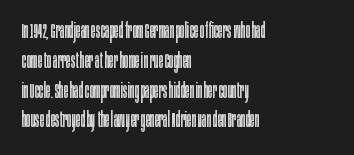
Q: Is the text bold? A: No.
Q: Is the text italic (slanted)? A: No, it is upright.
Q: Is the text underlined? A: No.
Q: How is the paragraph aligned? A: Left-aligned.
Q: Is the spacing between letters normal or unusually wide? A: Normal.
Q: Is the spacing between lines tight, normal or loose? A: Normal.
